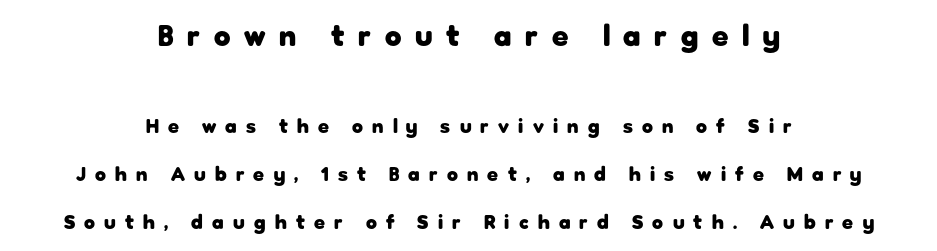
{"serif": "no", "italic": "no", "bold": "yes", "weight": "heavy", "width": "normal", "stroke_contrast": "low", "x_height": "medium", "monospaced": "no", "underline": "no", "align": "center", "line_spacing": "loose", "line_spacing_ratio": 2.42, "letter_spacing": "wide", "letter_spacing_em": 0.46, "larger_block": "first", "size_ratio": 1.5, "glyph_px": 30}
